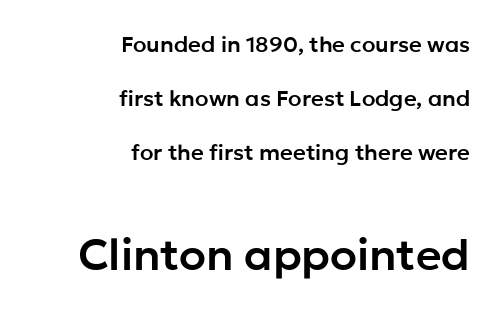
The second block has been scaled up relative to the first. Tall strokes in this sample are plumb rather than angled. The face used here is proportionally spaced, like ordinary book or web type. Horizontal alignment here is rightward, an uncommon choice for prose. Underlining? Definitely not there. Nope, no serifs anywhere on these letters.
